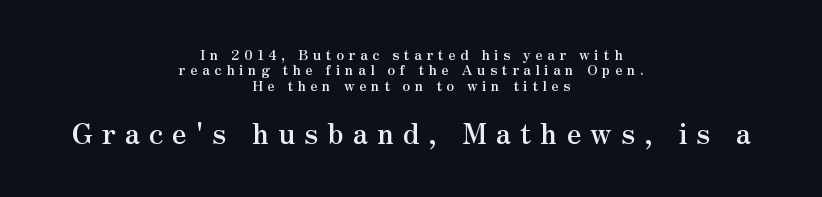
Q: Is the text bold? A: Yes.
Q: Is the text italic (slanted)? A: No, it is upright.
Q: Is the typeface a serif or a sans-serif typeface? A: Serif.
Q: Is the text underlined? A: No.
Q: How is the paragraph aligned? A: Centered.
Q: Is the spacing between letters normal or unusually wide? A: Unusually wide.
Q: Is the spacing between lines tight, normal or loose? A: Tight.
Q: Which block of text is set in a larger size, the first (top) or the second (bottom)? A: The second (bottom) one.
Q: Width (condensed, normal, or wide)? A: Normal.
Q: Stroke contrast? A: Medium.
Q: x-height? A: Small.
Q: Monospaced? A: No.
